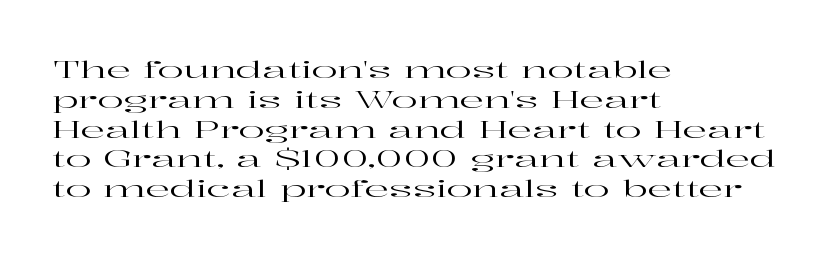
This sample uses an upright cut, with every glyph sitting square on the baseline. The space beneath each line is pristine and unruled. Short note: letters normally spaced. A classic flush-left, rag-right setting is used for this passage.
